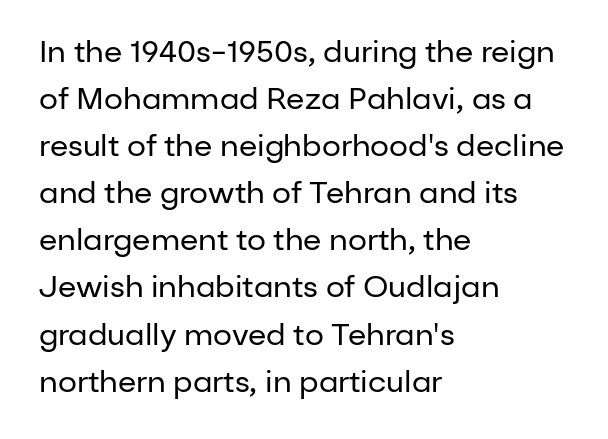
The image shows 30 px regular-weight sans-serif type, upright; set left-aligned, normal line spacing (1.57x), normal letter spacing, not underlined; low stroke contrast and a medium x-height.
